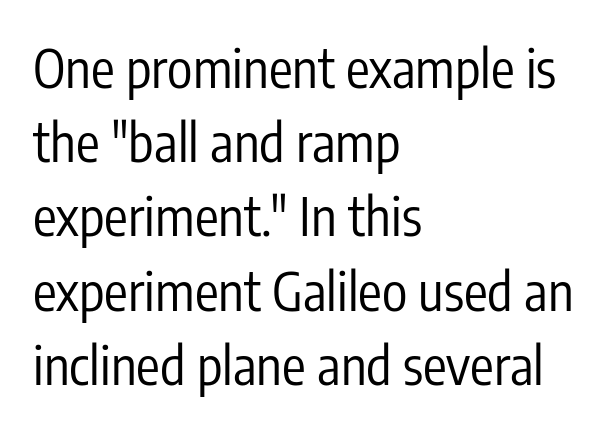
The image shows 53 px regular-weight, condensed sans-serif type, upright; set left-aligned, normal line spacing (1.4x), normal letter spacing, not underlined; low stroke contrast and a medium x-height.
